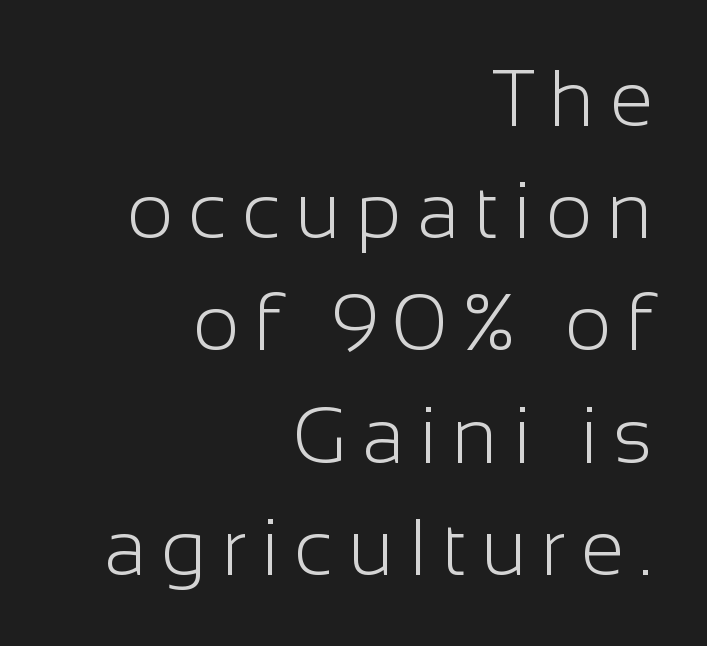
The rendering uses natural spacing where letterforms have individual widths. Just letters on the line, the space beneath them empty. It's the straight-up-and-down kind of type. The rows are spaced the way most documents space them.
